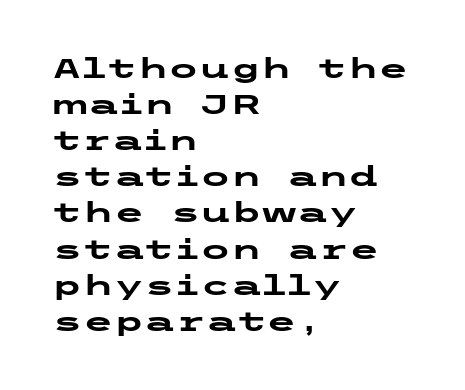
{"serif": "no", "italic": "no", "bold": "yes", "weight": "heavy", "width": "wide", "stroke_contrast": "low", "x_height": "medium", "underline": "no", "align": "left", "line_spacing": "normal", "line_spacing_ratio": 1.29, "letter_spacing": "normal", "letter_spacing_em": 0.0, "glyph_px": 28}
